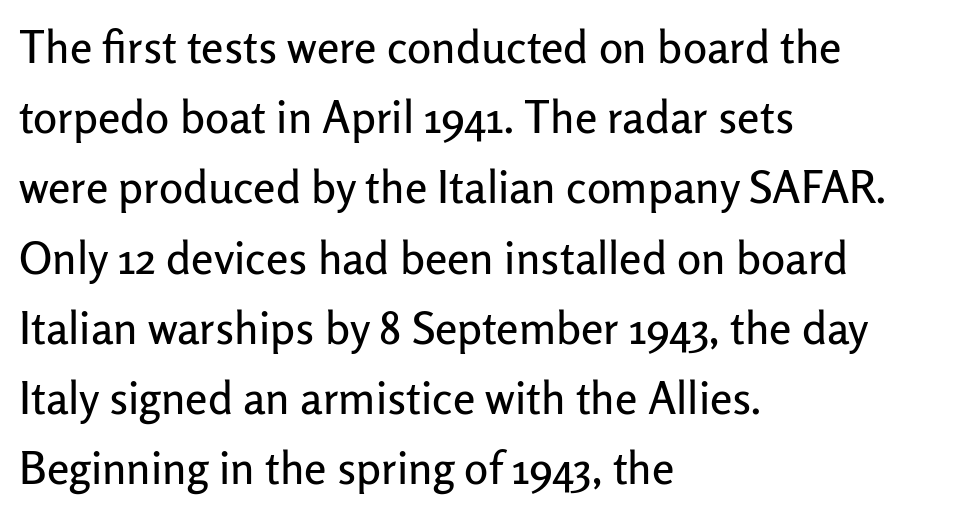
{"serif": "no", "italic": "no", "width": "normal", "stroke_contrast": "low", "x_height": "medium", "monospaced": "no", "underline": "no", "align": "left", "line_spacing": "normal", "line_spacing_ratio": 1.56, "letter_spacing": "normal", "letter_spacing_em": 0.0, "glyph_px": 45}
